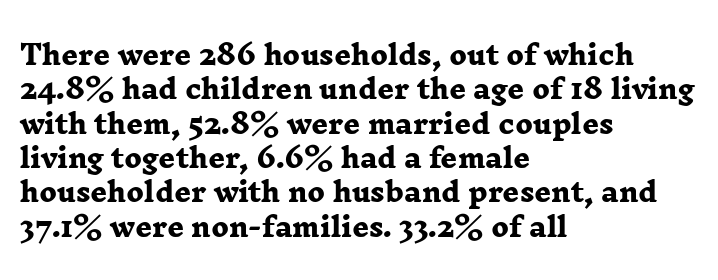
{"bold": "yes", "underline": "no", "align": "left", "line_spacing": "normal", "line_spacing_ratio": 1.32, "letter_spacing": "normal", "letter_spacing_em": 0.0, "glyph_px": 26}
